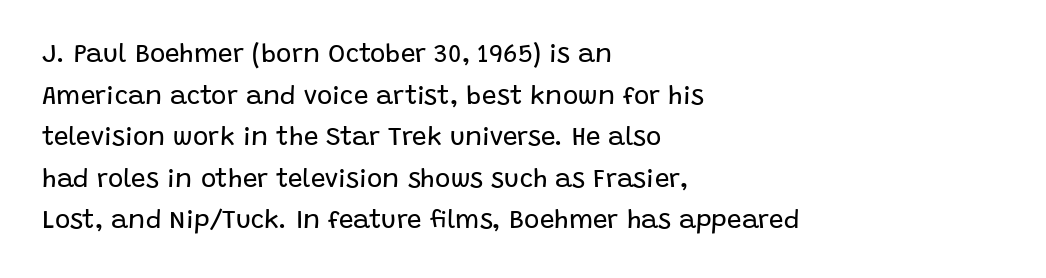
Rule under the text: the space is simply empty. One-word summary of the alignment: left. Stroke thickness stays within the range of a standard reading face or lighter. Rows of type keep a routine distance in the vertical direction. Ascenders rise straight up at ninety degrees. The tracking reads as untouched default to a designer's eye.
